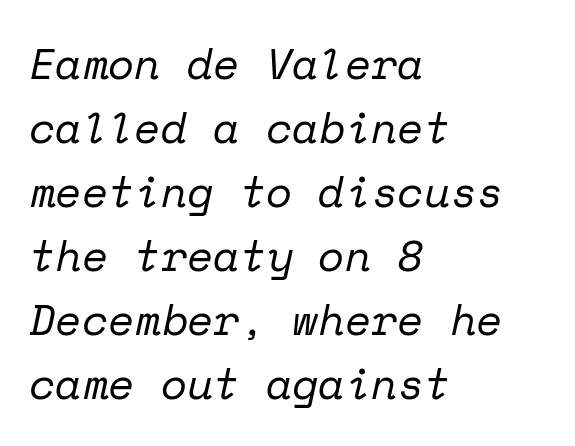
Q: Is the text bold? A: No.
Q: Is the text italic (slanted)? A: Yes, it leans right by about 12 degrees.
Q: Is the typeface a serif or a sans-serif typeface? A: Serif.
Q: Is the text underlined? A: No.
Q: How is the paragraph aligned? A: Left-aligned.
Q: Is the spacing between letters normal or unusually wide? A: Normal.
Q: Is the spacing between lines tight, normal or loose? A: Normal.
Q: Width (condensed, normal, or wide)? A: Normal.
Q: Stroke contrast? A: Low.
Q: x-height? A: Medium.
Q: Monospaced? A: Yes.
